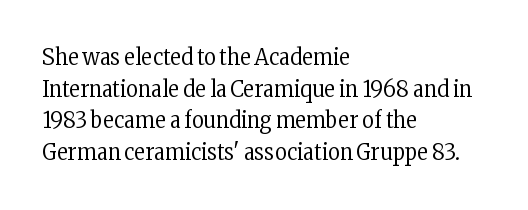
{"italic": "no", "bold": "no", "underline": "no", "align": "left", "line_spacing": "normal", "line_spacing_ratio": 1.38, "letter_spacing": "normal", "letter_spacing_em": 0.0, "glyph_px": 23}
